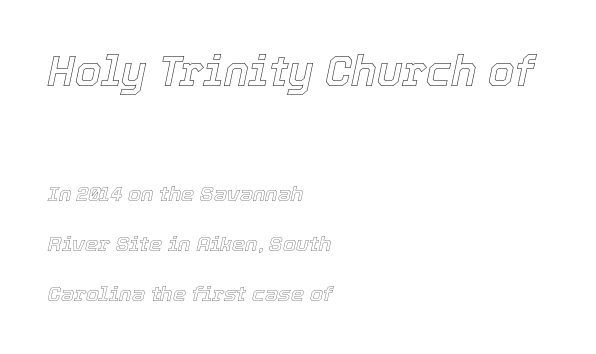
{"italic": "yes", "lean": "right", "slant_degrees": 12, "width": "normal", "x_height": "medium", "monospaced": "no", "underline": "no", "align": "left", "line_spacing": "loose", "line_spacing_ratio": 2.38, "letter_spacing": "normal", "letter_spacing_em": 0.0, "larger_block": "first", "size_ratio": 2.0, "glyph_px": 42}
